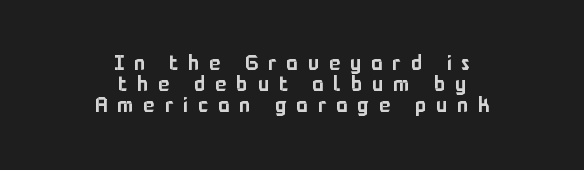
{"italic": "no", "underline": "no", "align": "center", "line_spacing": "tight", "line_spacing_ratio": 0.99, "letter_spacing": "wide", "letter_spacing_em": 0.48, "glyph_px": 21}
